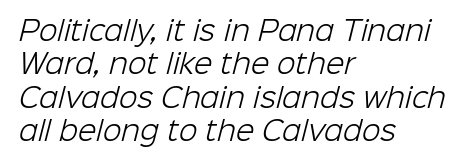
{"bold": "no", "underline": "no", "align": "left", "line_spacing_ratio": 1.24, "letter_spacing": "normal", "letter_spacing_em": 0.0, "glyph_px": 27}
